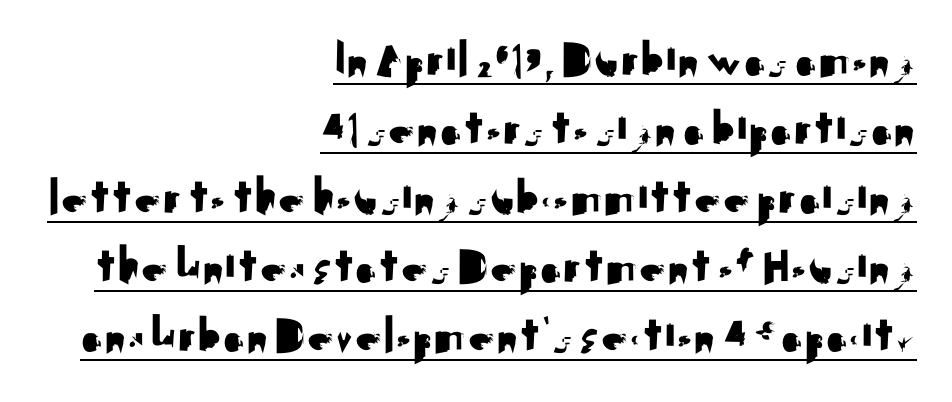
The image shows 53 px sans-serif type, upright; set right-aligned, normal line spacing (1.3x), normal letter spacing, underlined; medium stroke contrast and a small x-height.
